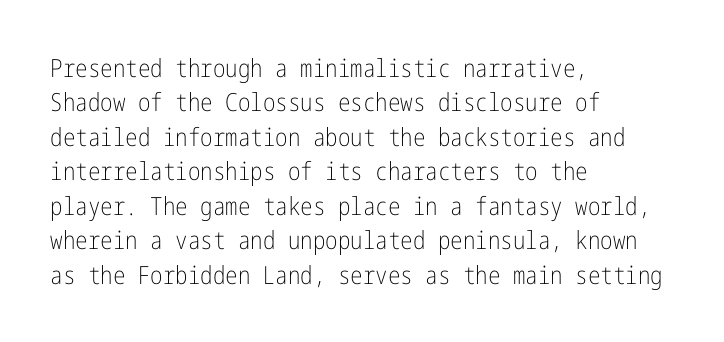
The image shows 25 px text type, upright; set left-aligned, normal line spacing (1.38x), normal letter spacing, not underlined.
